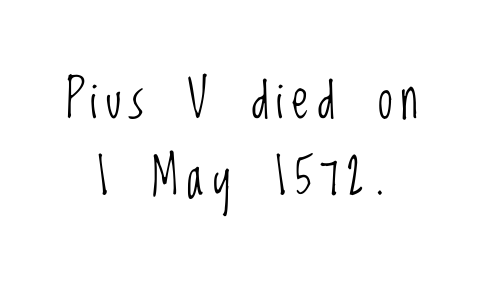
The image shows 53 px light, condensed sans-serif type, upright; set centered, normal line spacing (1.46x), not underlined; low stroke contrast and a large x-height.
